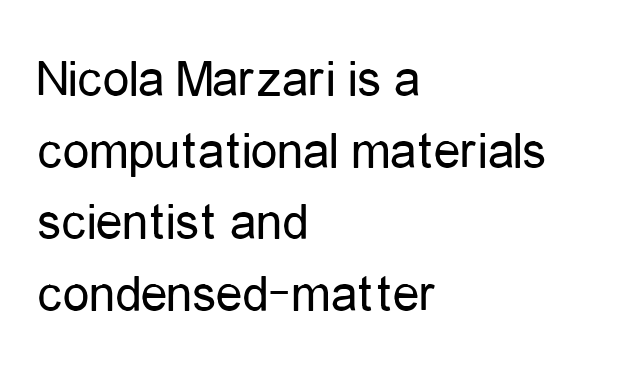
The image shows 53 px regular-weight, condensed sans-serif type, upright; set left-aligned, normal line spacing (1.35x), normal letter spacing, not underlined; low stroke contrast and a medium x-height.
